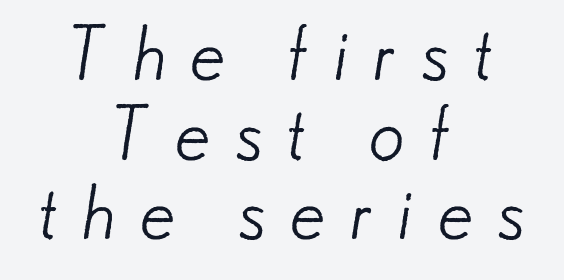
The image shows 73 px light sans-serif type; set centered, tight line spacing (1.09x), unusually wide letter spacing (+0.31 em), not underlined; low stroke contrast and a small x-height.
